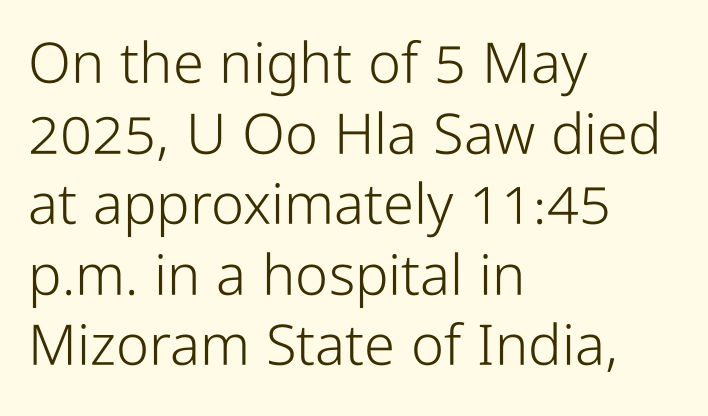
The image shows 56 px light, condensed sans-serif type, upright; set left-aligned, normal line spacing (1.26x), normal letter spacing, not underlined; low stroke contrast and a medium x-height.
